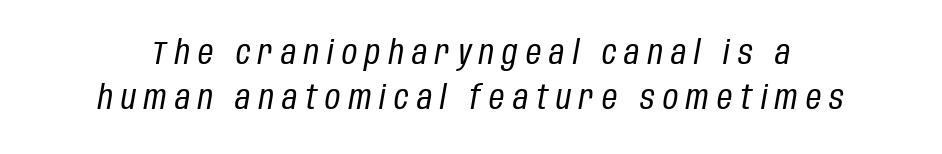
{"italic": "yes", "lean": "right", "slant_degrees": 10, "bold": "no", "weight": "regular", "width": "condensed", "stroke_contrast": "low", "x_height": "large", "monospaced": "no", "underline": "no", "line_spacing": "normal", "line_spacing_ratio": 1.36, "letter_spacing": "wide", "letter_spacing_em": 0.25, "glyph_px": 33}
